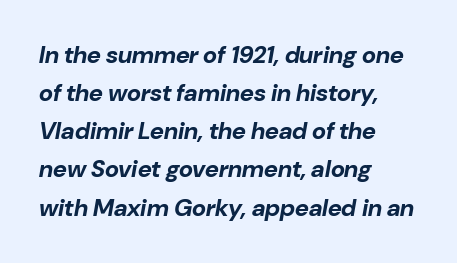
Q: Is the text bold? A: Yes.
Q: Is the text italic (slanted)? A: Yes, it leans right by about 10 degrees.
Q: Is the text underlined? A: No.
Q: How is the paragraph aligned? A: Left-aligned.
Q: Is the spacing between letters normal or unusually wide? A: Normal.
Q: Is the spacing between lines tight, normal or loose? A: Normal.
